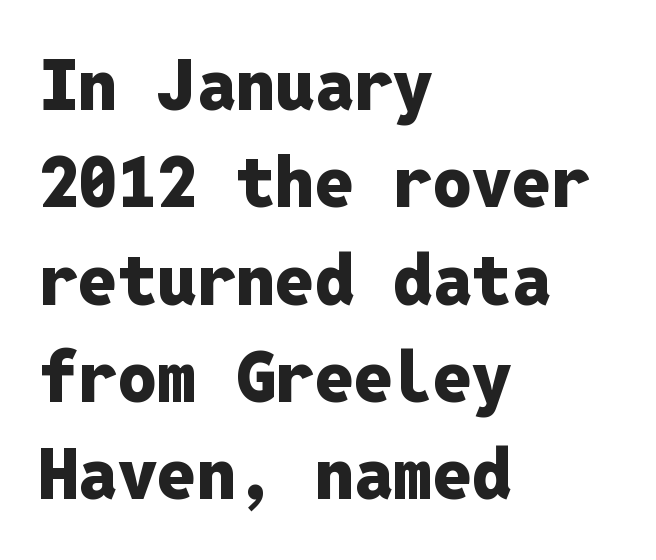
Examine the stroke ends and you'll find no serifs. Reading down the block, your eye returns to a fixed left position each line. A normal amount of white space separates one row of letters from the next. No word sits above an underline. Looks like terminal output: every glyph gets an equal slot.
